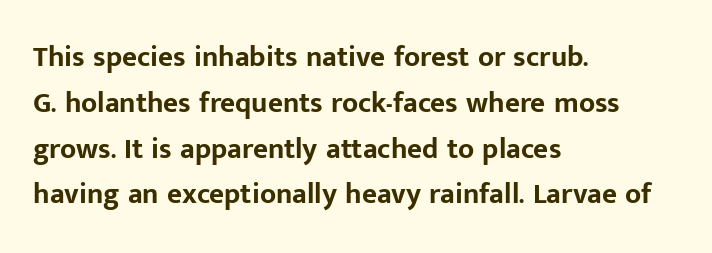
{"serif": "no", "italic": "no", "bold": "yes", "weight": "bold", "width": "normal", "stroke_contrast": "low", "x_height": "medium", "monospaced": "no", "underline": "no", "align": "left", "line_spacing": "normal", "line_spacing_ratio": 1.58, "letter_spacing": "normal", "letter_spacing_em": 0.0, "glyph_px": 29}
